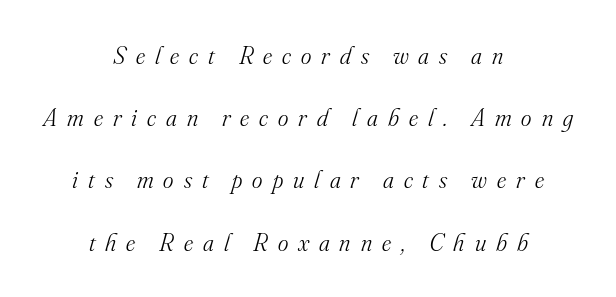
The image shows 25 px text type, italic (leaning right); set centered, loose line spacing (2.49x), unusually wide letter spacing (+0.4 em), not underlined.
